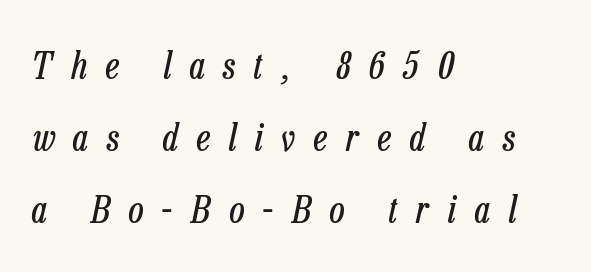
Stems here are at most as thick as an everyday book face. Letter spacing: wide. Each line starts at the same left margin while the right side varies. Horizontal bands of white between lines are thick stripes. Is this a fixed-width face? No — the glyphs have proportional, varying widths.
